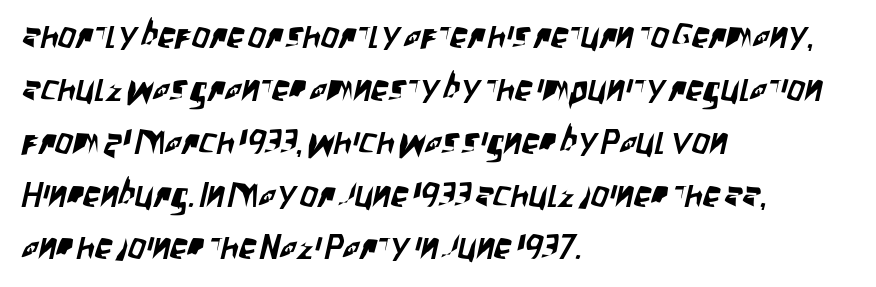
The image shows 35 px condensed sans-serif type; set left-aligned, normal line spacing (1.51x), normal letter spacing, not underlined; low stroke contrast and a large x-height.
